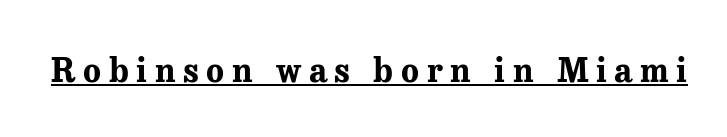
Q: Is the text bold? A: Yes.
Q: Is the text italic (slanted)? A: No, it is upright.
Q: Is the typeface a serif or a sans-serif typeface? A: Serif.
Q: Is the text underlined? A: Yes.
Q: Is the spacing between letters normal or unusually wide? A: Unusually wide.
Q: Width (condensed, normal, or wide)? A: Normal.
Q: Stroke contrast? A: Medium.
Q: x-height? A: Medium.
Q: Monospaced? A: No.
